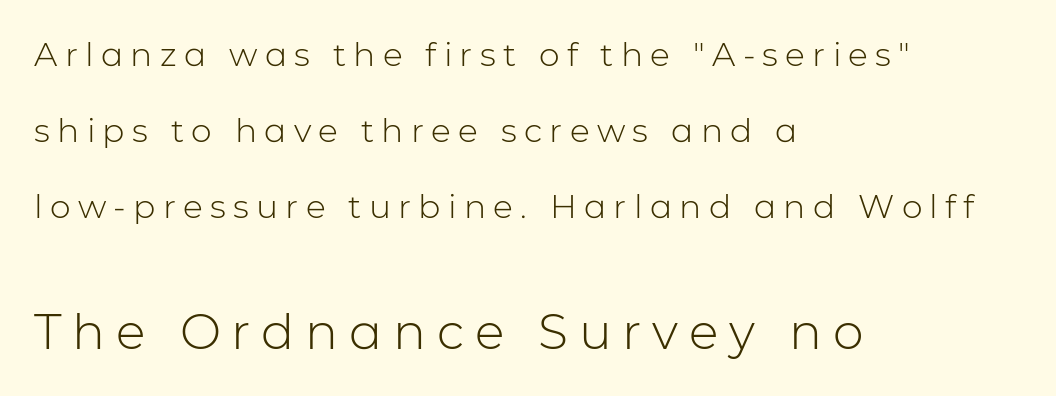
The image shows 49 px light sans-serif type, upright; set left-aligned, loose line spacing (2.3x), unusually wide letter spacing (+0.22 em), not underlined; the second (bottom) block is 1.48x larger; low stroke contrast and a medium x-height.
